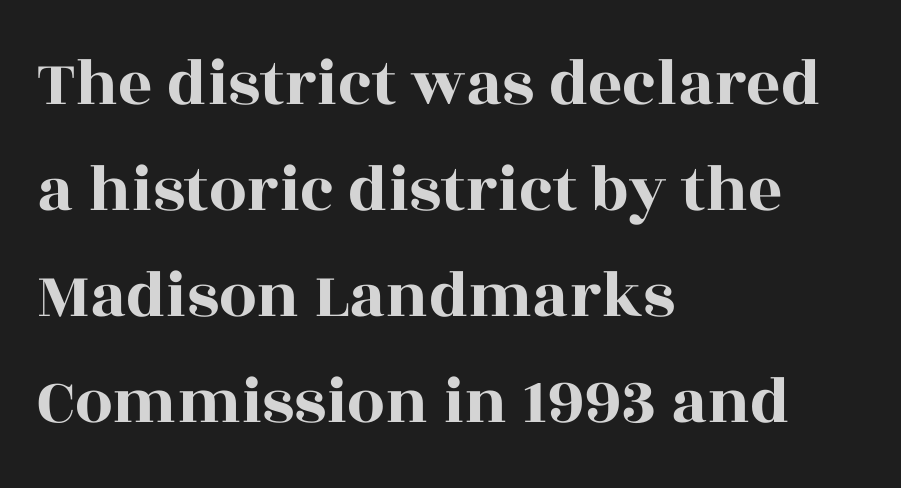
Nothing unusual about the tracking: characters are spaced as the font intends. This sample uses a serif face. Leading matches the norm, producing a regular column. The area under the type is left untouched. If you drew a line through each stem, it would be perfectly vertical. The rendering anchors every line to the left-hand side.
